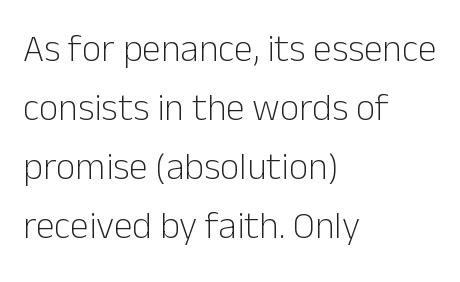
{"serif": "no", "italic": "no", "bold": "no", "weight": "light", "width": "normal", "stroke_contrast": "low", "x_height": "medium", "monospaced": "no", "underline": "no", "align": "left", "line_spacing": "normal", "line_spacing_ratio": 1.55, "letter_spacing": "normal", "letter_spacing_em": 0.0, "glyph_px": 38}
